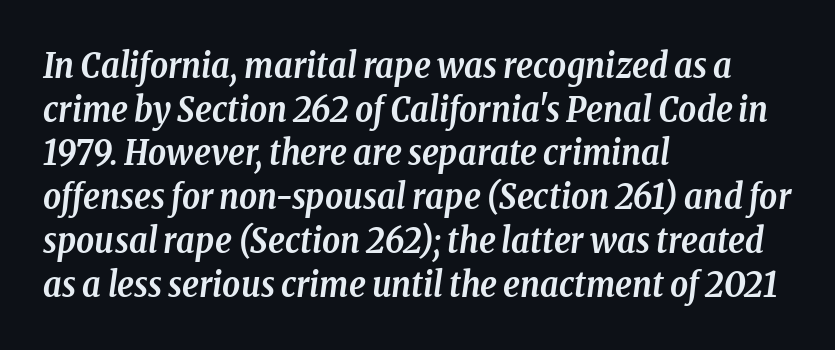
Q: Is the text bold? A: Yes.
Q: Is the text italic (slanted)? A: Yes, it leans right by about 8 degrees.
Q: Is the typeface a serif or a sans-serif typeface? A: Serif.
Q: Is the text underlined? A: No.
Q: How is the paragraph aligned? A: Left-aligned.
Q: Is the spacing between letters normal or unusually wide? A: Normal.
Q: Is the spacing between lines tight, normal or loose? A: Normal.
Q: Width (condensed, normal, or wide)? A: Condensed.
Q: Stroke contrast? A: Low.
Q: x-height? A: Medium.
Q: Monospaced? A: No.
